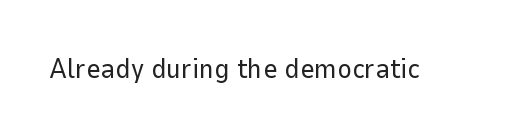
{"serif": "no", "italic": "no", "bold": "no", "weight": "regular", "width": "normal", "stroke_contrast": "low", "x_height": "medium", "monospaced": "no", "underline": "no", "letter_spacing": "normal", "letter_spacing_em": 0.0, "glyph_px": 28}
